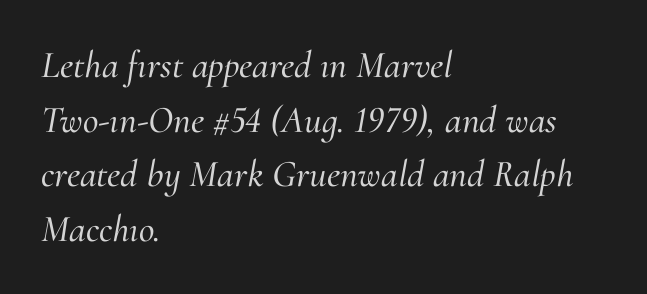
Q: Is the text italic (slanted)? A: Yes, it leans right by about 10 degrees.
Q: Is the typeface a serif or a sans-serif typeface? A: Serif.
Q: Is the text underlined? A: No.
Q: How is the paragraph aligned? A: Left-aligned.
Q: Is the spacing between letters normal or unusually wide? A: Normal.
Q: Is the spacing between lines tight, normal or loose? A: Normal.
Q: Width (condensed, normal, or wide)? A: Normal.
Q: Stroke contrast? A: Medium.
Q: x-height? A: Small.
Q: Monospaced? A: No.
